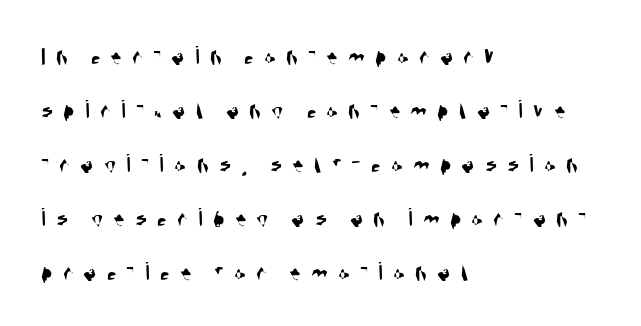
The image shows 27 px text type; set left-aligned, loose line spacing (2.0x), unusually wide letter spacing (+0.38 em), not underlined.
